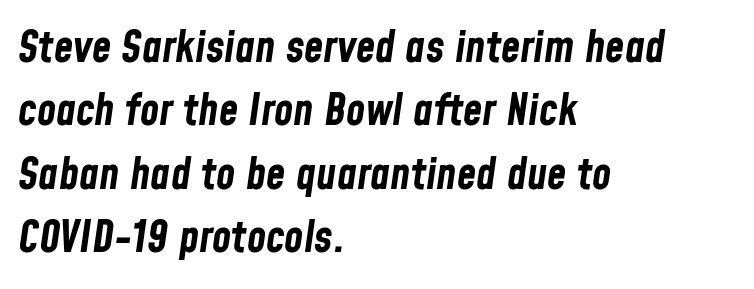
Compared with typical paragraphs, the rows here are spaced about the same. The passage shown is not underscored anywhere. The lines are quadded left. Notice how thick the strokes are: this is what a full bold looks like. The whole block is typeset with a tilt.
